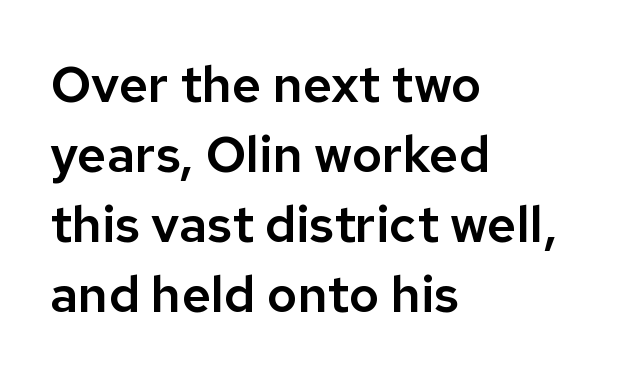
Q: Is the text italic (slanted)? A: No, it is upright.
Q: Is the typeface a serif or a sans-serif typeface? A: Sans-serif.
Q: Is the text underlined? A: No.
Q: How is the paragraph aligned? A: Left-aligned.
Q: Is the spacing between letters normal or unusually wide? A: Normal.
Q: Is the spacing between lines tight, normal or loose? A: Normal.
Q: Width (condensed, normal, or wide)? A: Normal.
Q: Stroke contrast? A: Low.
Q: x-height? A: Medium.
Q: Monospaced? A: No.
